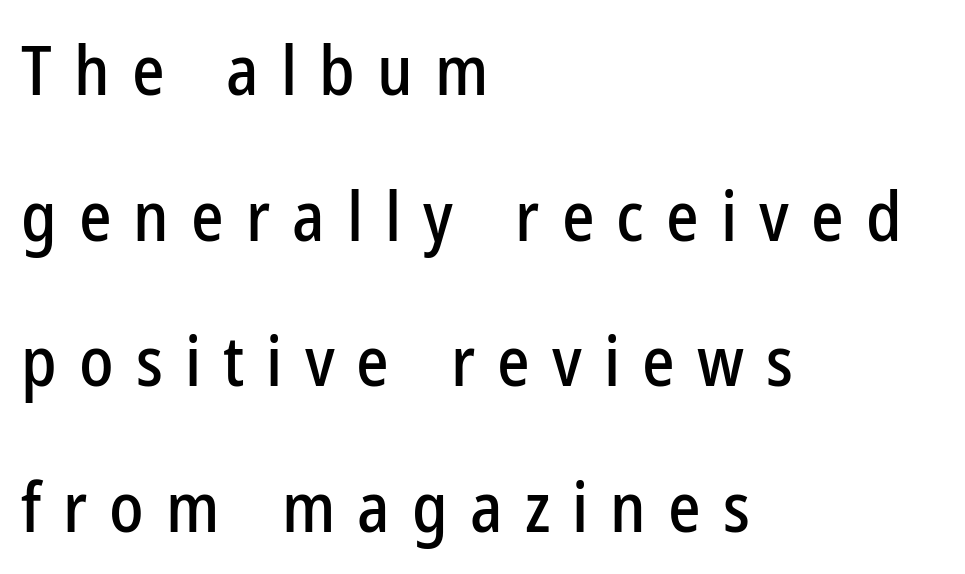
{"serif": "no", "italic": "no", "width": "condensed", "stroke_contrast": "low", "x_height": "medium", "monospaced": "no", "underline": "no", "align": "left", "line_spacing": "loose", "line_spacing_ratio": 2.11, "letter_spacing": "wide", "letter_spacing_em": 0.32, "glyph_px": 69}
